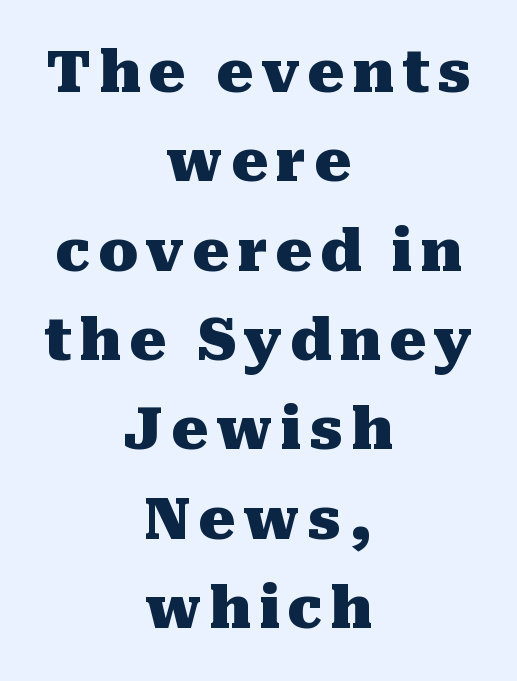
{"serif": "yes", "italic": "no", "bold": "yes", "weight": "heavy", "width": "normal", "stroke_contrast": "medium", "x_height": "medium", "monospaced": "no", "underline": "no", "align": "center", "line_spacing": "normal", "line_spacing_ratio": 1.54, "glyph_px": 58}
